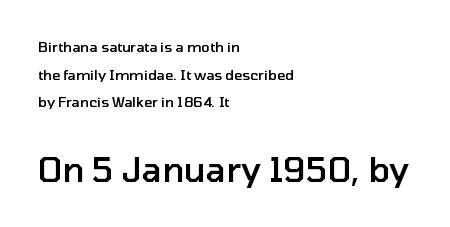
Q: Is the text bold? A: Semi-bold.
Q: Is the text italic (slanted)? A: No, it is upright.
Q: Is the typeface a serif or a sans-serif typeface? A: Sans-serif.
Q: Is the text underlined? A: No.
Q: How is the paragraph aligned? A: Left-aligned.
Q: Is the spacing between letters normal or unusually wide? A: Normal.
Q: Is the spacing between lines tight, normal or loose? A: Loose.
Q: Which block of text is set in a larger size, the first (top) or the second (bottom)? A: The second (bottom) one.
Q: Width (condensed, normal, or wide)? A: Normal.
Q: Stroke contrast? A: Low.
Q: x-height? A: Medium.
Q: Monospaced? A: No.
